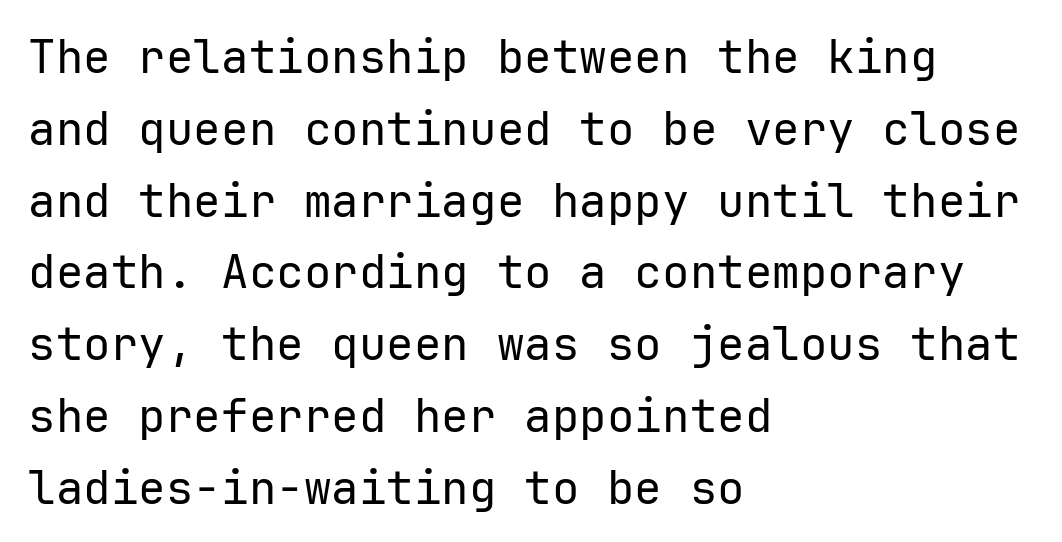
Q: Is the text bold? A: No.
Q: Is the text italic (slanted)? A: No, it is upright.
Q: Is the typeface a serif or a sans-serif typeface? A: Sans-serif.
Q: Is the text underlined? A: No.
Q: How is the paragraph aligned? A: Left-aligned.
Q: Is the spacing between letters normal or unusually wide? A: Normal.
Q: Is the spacing between lines tight, normal or loose? A: Normal.
Q: Width (condensed, normal, or wide)? A: Normal.
Q: Stroke contrast? A: Low.
Q: x-height? A: Medium.
